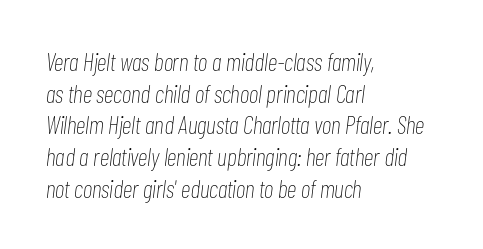
The words here are not underlined. Between one letter and the next there's only the usual sliver of space. Layout note: lines flush left. Emphasis-style slanted type is in use.
